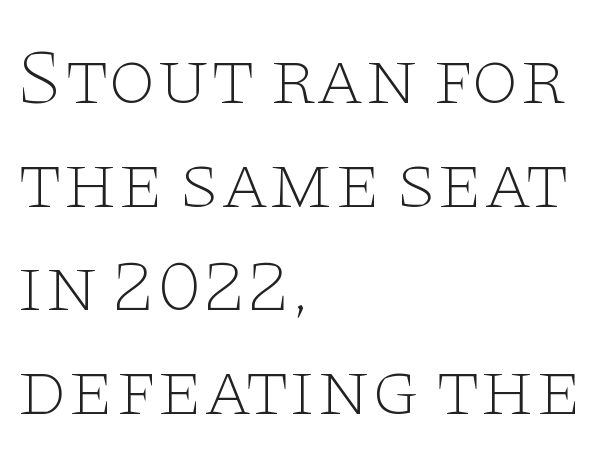
The image shows 78 px thin, wide serif type, upright; set left-aligned, normal line spacing (1.33x), normal letter spacing, not underlined; low stroke contrast and a large x-height.
